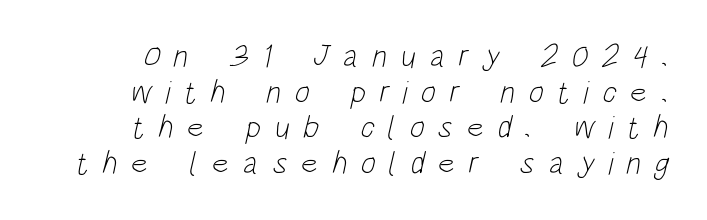
The image shows 32 px light, condensed sans-serif type; set tight line spacing (1.11x), unusually wide letter spacing (+0.42 em), not underlined; low stroke contrast and a large x-height.
